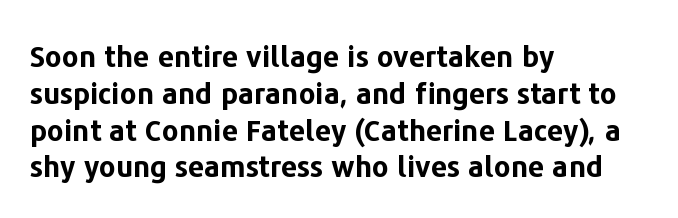
Honestly, there is no underline to notice here at all. Every character sits straight up, as roman type does. Spacing verdict: proportional, widths tailored to each character. Between one letter and the next there's only the usual sliver of space. Strokes here are thick enough to call this a true bold. Each letter's strokes conclude bluntly, with no projecting serifs.
